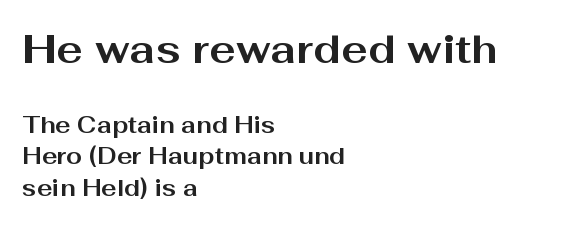
Layout note: lines flush left. Posture: vertical. There is no visible air inserted between adjacent glyphs. Font category for this specimen: sans-serif.
